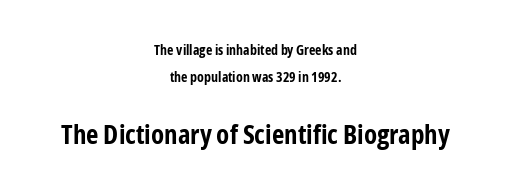
Q: Is the text bold? A: Yes.
Q: Is the text italic (slanted)? A: No, it is upright.
Q: Is the text underlined? A: No.
Q: How is the paragraph aligned? A: Centered.
Q: Is the spacing between letters normal or unusually wide? A: Normal.
Q: Is the spacing between lines tight, normal or loose? A: Loose.
Q: Which block of text is set in a larger size, the first (top) or the second (bottom)? A: The second (bottom) one.
